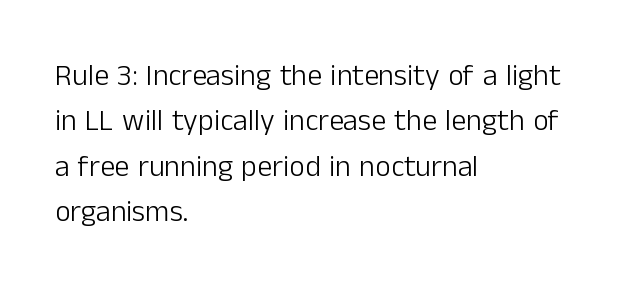
{"serif": "no", "italic": "no", "bold": "no", "weight": "light", "width": "normal", "stroke_contrast": "low", "x_height": "medium", "monospaced": "no", "underline": "no", "align": "left", "line_spacing": "normal", "line_spacing_ratio": 1.51, "letter_spacing": "normal", "letter_spacing_em": 0.0, "glyph_px": 30}
